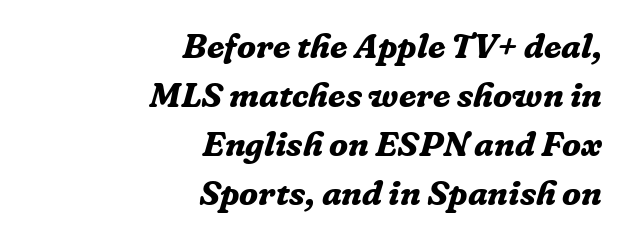
{"serif": "yes", "italic": "yes", "lean": "right", "slant_degrees": 16, "bold": "yes", "weight": "bold", "width": "normal", "stroke_contrast": "low", "x_height": "medium", "monospaced": "no", "underline": "no", "align": "right", "line_spacing": "normal", "line_spacing_ratio": 1.4, "letter_spacing": "normal", "letter_spacing_em": 0.0, "glyph_px": 35}
